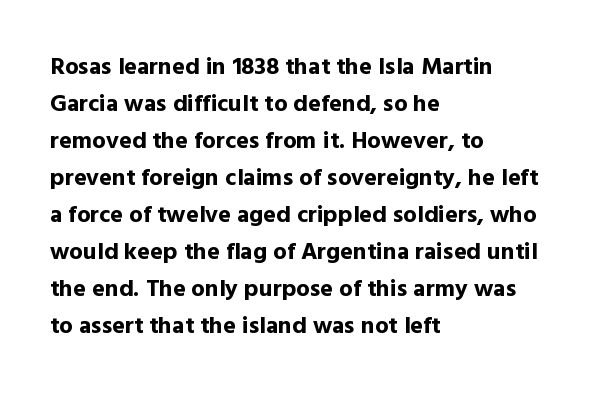
These lines sit exactly where default settings would place them. Descenders are the only things crossing below the line. As a designer I'd log this as weight 700, bold. Where is the straight margin? On the left. The axis of the letterforms is exactly vertical. No extra tracking has been applied to these lines.
